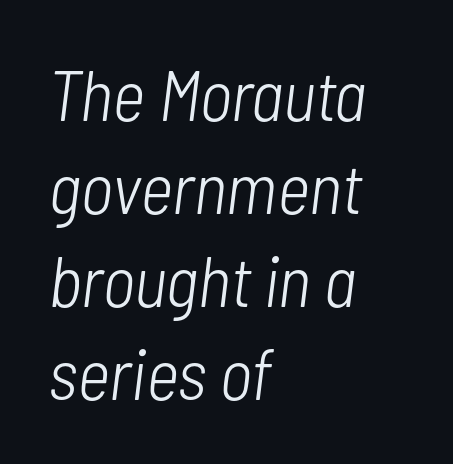
{"italic": "yes", "lean": "right", "slant_degrees": 7, "bold": "no", "weight": "light", "width": "condensed", "stroke_contrast": "low", "x_height": "medium", "monospaced": "no", "underline": "no", "align": "left", "line_spacing": "normal", "line_spacing_ratio": 1.29, "letter_spacing": "normal", "letter_spacing_em": 0.0, "glyph_px": 72}
